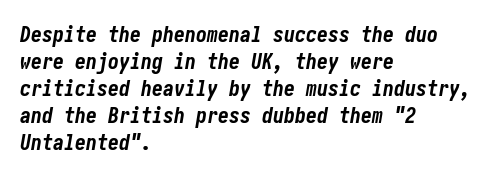
An italicized treatment has been applied to the whole sample. A classic flush-left, rag-right setting is used for this passage. Weight check: bold — yes, fully. Descenders hang freely into open space. The face used here is rendered with its standard letterfit.
